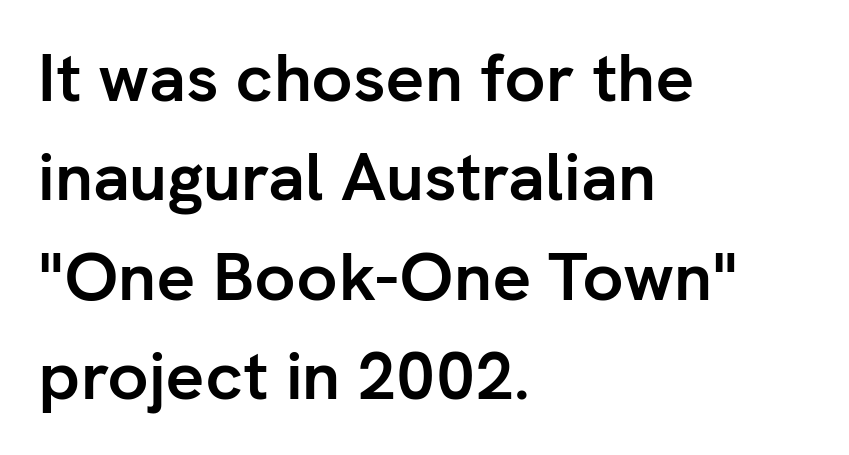
{"serif": "no", "italic": "no", "bold": "yes", "weight": "semibold", "width": "normal", "stroke_contrast": "low", "x_height": "medium", "monospaced": "no", "underline": "no", "align": "left", "line_spacing": "normal", "line_spacing_ratio": 1.46, "letter_spacing": "normal", "letter_spacing_em": 0.0, "glyph_px": 68}
